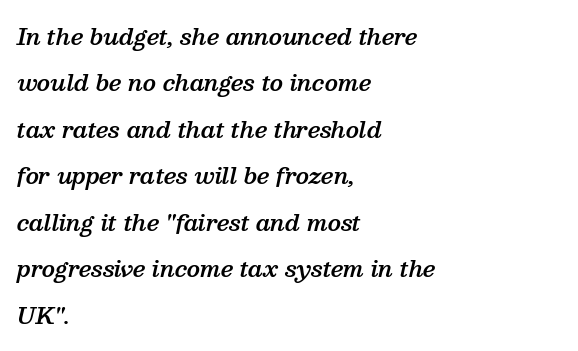
Q: Is the text bold? A: Semi-bold.
Q: Is the text italic (slanted)? A: Yes, it leans right by about 13 degrees.
Q: Is the text underlined? A: No.
Q: How is the paragraph aligned? A: Left-aligned.
Q: Is the spacing between letters normal or unusually wide? A: Normal.
Q: Is the spacing between lines tight, normal or loose? A: Loose.
